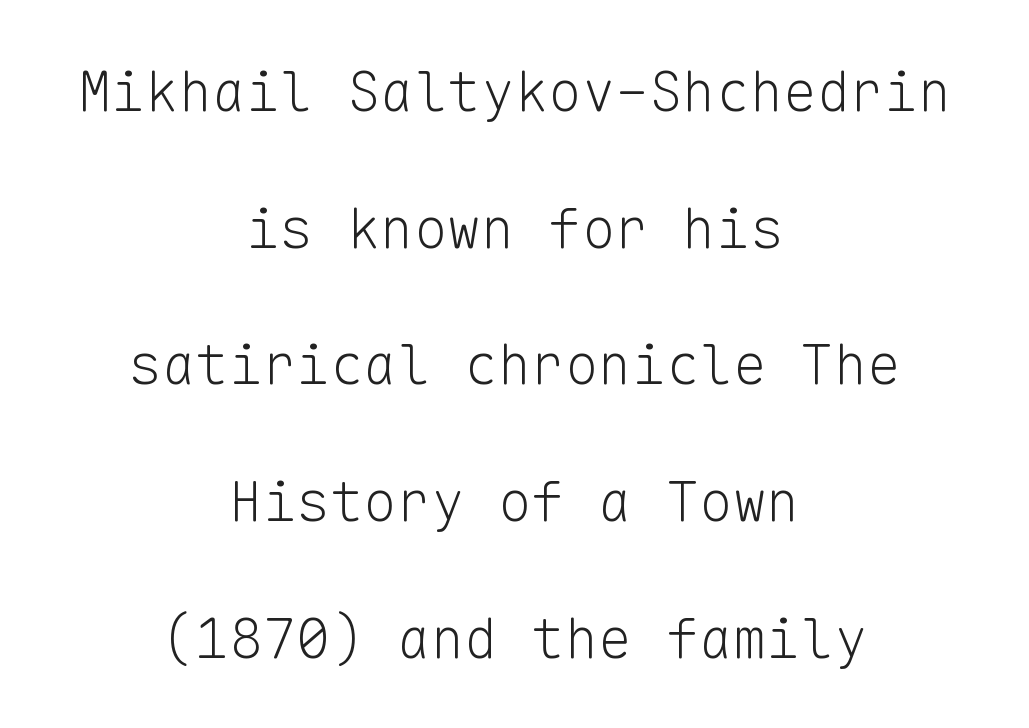
{"serif": "no", "italic": "no", "bold": "no", "weight": "light", "width": "normal", "stroke_contrast": "low", "x_height": "medium", "monospaced": "yes", "underline": "no", "align": "center", "line_spacing": "loose", "line_spacing_ratio": 2.44, "letter_spacing": "normal", "letter_spacing_em": 0.0, "glyph_px": 56}
